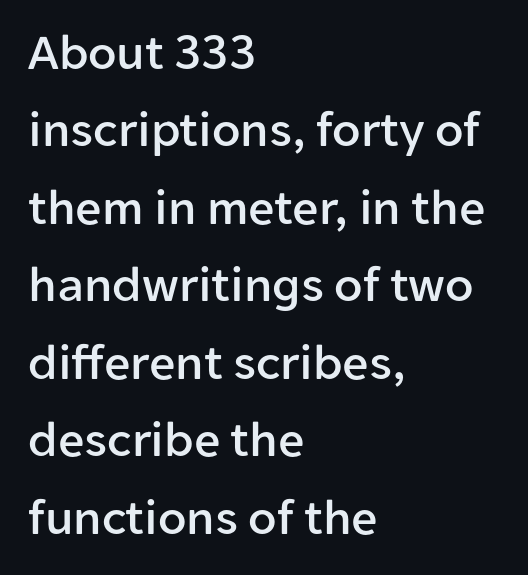
{"serif": "no", "italic": "no", "width": "normal", "stroke_contrast": "low", "x_height": "medium", "monospaced": "no", "underline": "no", "align": "left", "line_spacing": "normal", "line_spacing_ratio": 1.49, "letter_spacing": "normal", "letter_spacing_em": 0.0, "glyph_px": 52}
